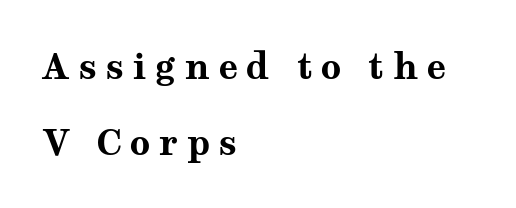
The image shows 36 px bold, wide serif type, upright; set left-aligned, loose line spacing (2.11x), unusually wide letter spacing (+0.23 em), not underlined; medium stroke contrast and a medium x-height.
